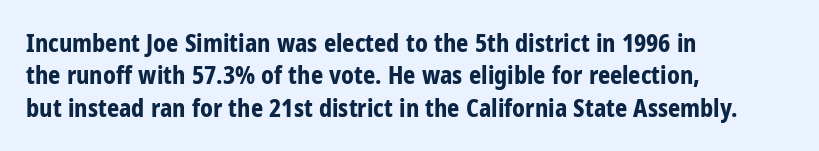
Q: Is the text bold? A: Yes.
Q: Is the text italic (slanted)? A: No, it is upright.
Q: Is the text underlined? A: No.
Q: How is the paragraph aligned? A: Left-aligned.
Q: Is the spacing between letters normal or unusually wide? A: Normal.
Q: Is the spacing between lines tight, normal or loose? A: Normal.
